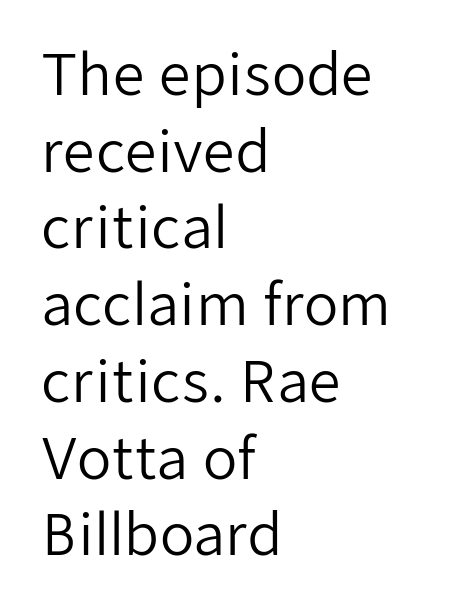
{"serif": "no", "italic": "no", "bold": "no", "weight": "regular", "width": "normal", "stroke_contrast": "low", "x_height": "medium", "monospaced": "no", "underline": "no", "align": "left", "line_spacing": "normal", "line_spacing_ratio": 1.37, "letter_spacing": "normal", "letter_spacing_em": 0.0, "glyph_px": 56}
